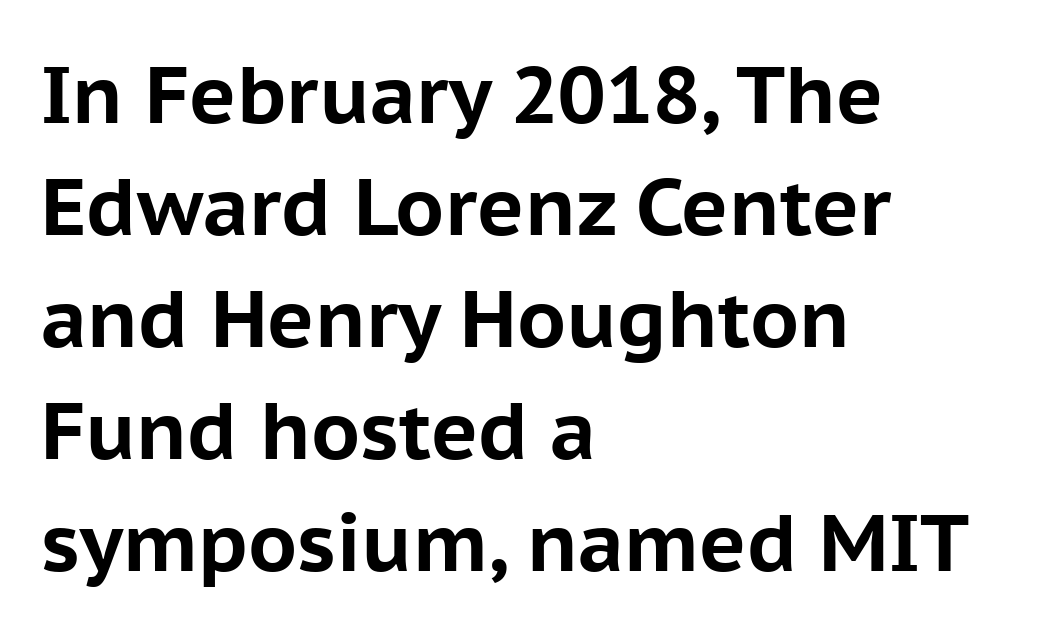
The image shows 80 px bold sans-serif type, upright; set left-aligned, normal line spacing (1.4x), normal letter spacing, not underlined; low stroke contrast and a medium x-height.
